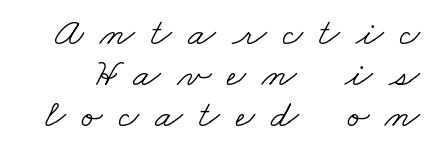
The image shows 40 px light, wide serif type; set tight line spacing (1.03x), unusually wide letter spacing (+0.41 em), not underlined; low stroke contrast and a small x-height.
